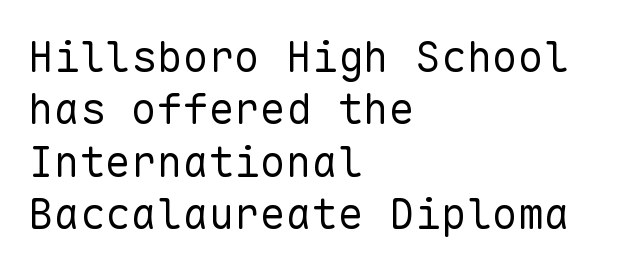
Q: Is the text bold? A: No.
Q: Is the text italic (slanted)? A: No, it is upright.
Q: Is the typeface a serif or a sans-serif typeface? A: Sans-serif.
Q: Is the text underlined? A: No.
Q: How is the paragraph aligned? A: Left-aligned.
Q: Is the spacing between letters normal or unusually wide? A: Normal.
Q: Width (condensed, normal, or wide)? A: Normal.
Q: Stroke contrast? A: Low.
Q: x-height? A: Medium.
Q: Monospaced? A: Yes.
